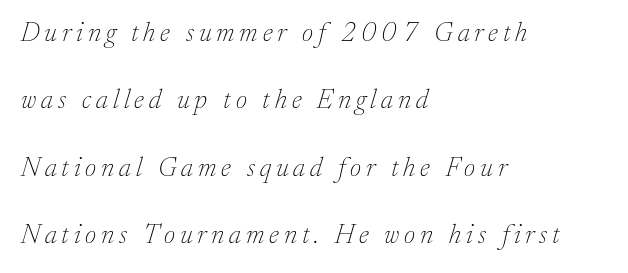
The image shows 27 px text type, italic (leaning right); set left-aligned, loose line spacing (2.5x), not underlined.
